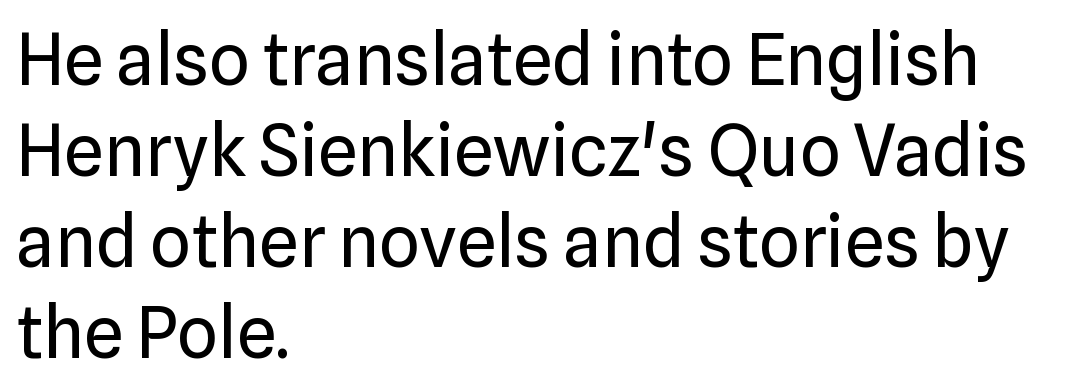
The image shows 71 px regular-weight sans-serif type, upright; set left-aligned, normal line spacing (1.28x), normal letter spacing, not underlined; low stroke contrast and a medium x-height.
